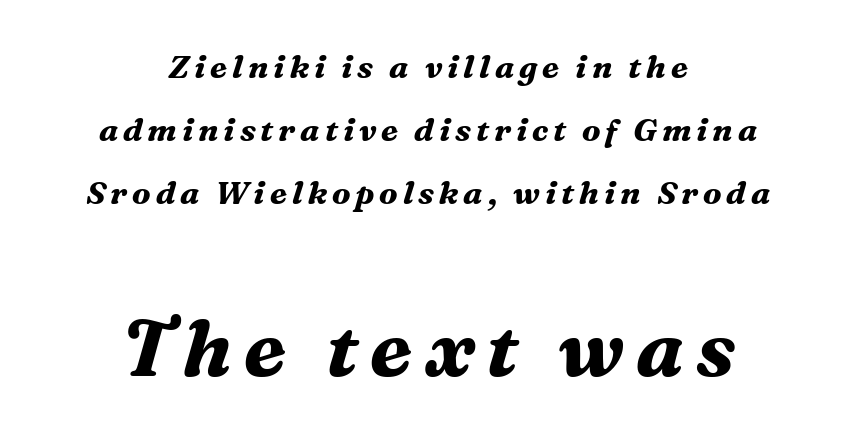
Q: Is the text bold? A: Yes.
Q: Is the text italic (slanted)? A: Yes, it leans right by about 16 degrees.
Q: Is the typeface a serif or a sans-serif typeface? A: Serif.
Q: Is the text underlined? A: No.
Q: How is the paragraph aligned? A: Centered.
Q: Is the spacing between lines tight, normal or loose? A: Loose.
Q: Which block of text is set in a larger size, the first (top) or the second (bottom)? A: The second (bottom) one.
Q: Width (condensed, normal, or wide)? A: Normal.
Q: Stroke contrast? A: Medium.
Q: x-height? A: Medium.
Q: Monospaced? A: No.
